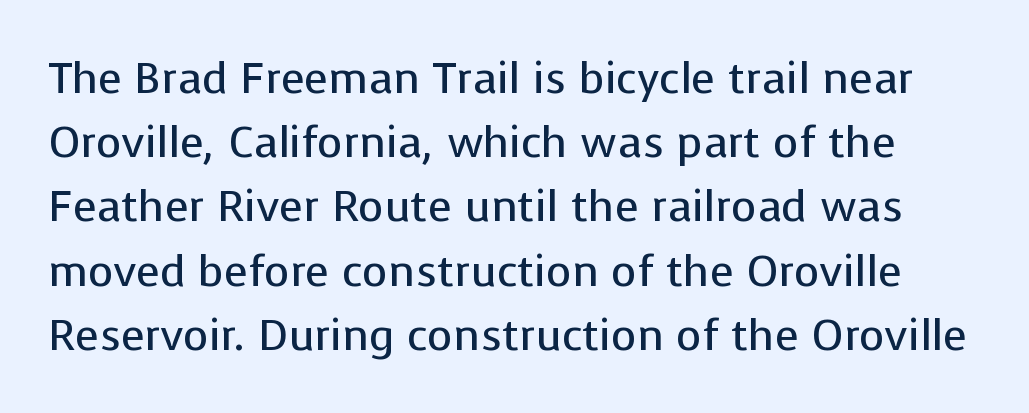
The specimen reads as upright at a glance. Default kerning and tracking; the words read as compact shapes. Whoever set this chose a conventional vertical rhythm. Honestly, there is no underline to notice here at all. Observe the absence of serifs on each vertical stroke in this sample.
